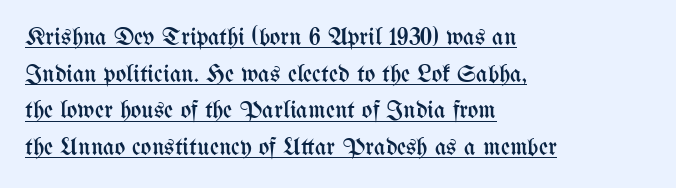
{"italic": "no", "bold": "no", "underline": "yes", "align": "left", "line_spacing": "normal", "line_spacing_ratio": 1.47, "letter_spacing": "normal", "letter_spacing_em": 0.0, "glyph_px": 25}
